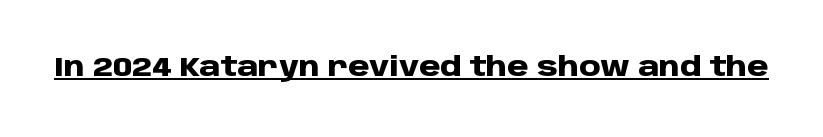
Q: Is the text bold? A: Yes.
Q: Is the text italic (slanted)? A: No, it is upright.
Q: Is the text underlined? A: Yes.
Q: Is the spacing between letters normal or unusually wide? A: Normal.
